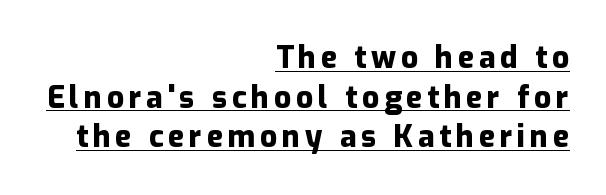
Underlined type. Ascenders rise straight up at ninety degrees. These lines are rendered in a variable-pitch font. Nope, no serifs anywhere on these letters. Its strokes are broad and dark, the hallmark of bold type.
